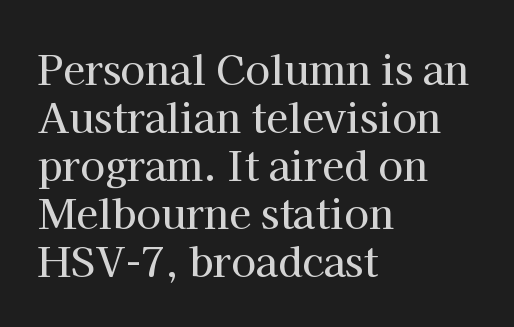
The image shows 40 px serif type, upright; set left-aligned, line spacing 1.2x, normal letter spacing, not underlined; high stroke contrast and a medium x-height.
